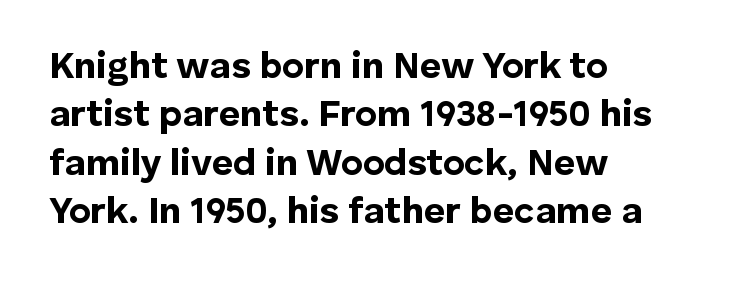
The image shows 37 px bold sans-serif type, upright; set left-aligned, normal line spacing (1.31x), normal letter spacing, not underlined; low stroke contrast and a medium x-height.
